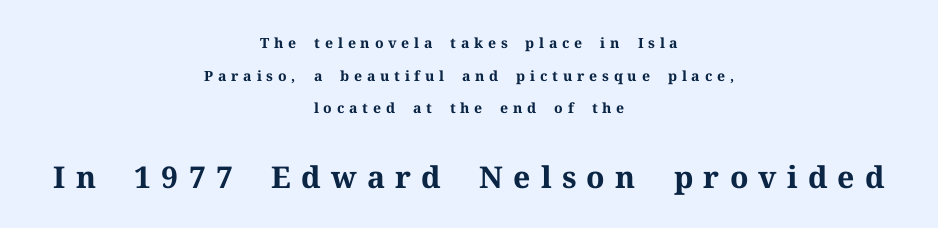
Q: Is the text bold? A: Yes.
Q: Is the text italic (slanted)? A: No, it is upright.
Q: Is the typeface a serif or a sans-serif typeface? A: Serif.
Q: Is the text underlined? A: No.
Q: How is the paragraph aligned? A: Centered.
Q: Is the spacing between letters normal or unusually wide? A: Unusually wide.
Q: Is the spacing between lines tight, normal or loose? A: Loose.
Q: Which block of text is set in a larger size, the first (top) or the second (bottom)? A: The second (bottom) one.
Q: Width (condensed, normal, or wide)? A: Normal.
Q: Stroke contrast? A: Medium.
Q: x-height? A: Medium.
Q: Monospaced? A: No.
